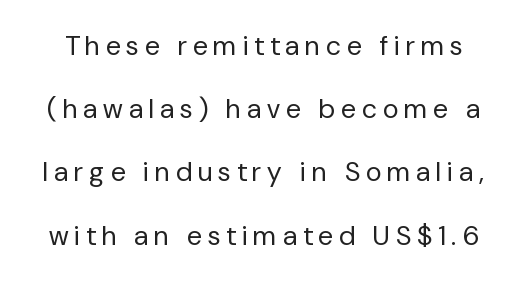
The image shows 27 px text type, upright; set loose line spacing (2.34x), unusually wide letter spacing (+0.23 em), not underlined.
